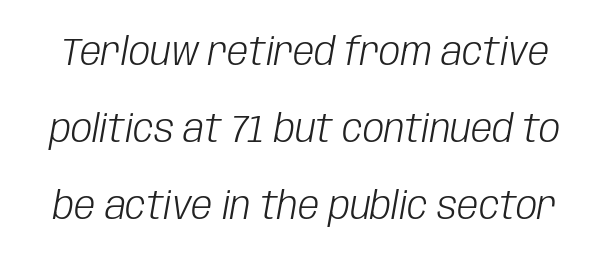
{"italic": "yes", "lean": "right", "slant_degrees": 10, "bold": "no", "weight": "light", "width": "condensed", "stroke_contrast": "low", "x_height": "large", "monospaced": "no", "underline": "no", "line_spacing": "loose", "line_spacing_ratio": 2.02, "letter_spacing": "normal", "letter_spacing_em": 0.0, "glyph_px": 38}
